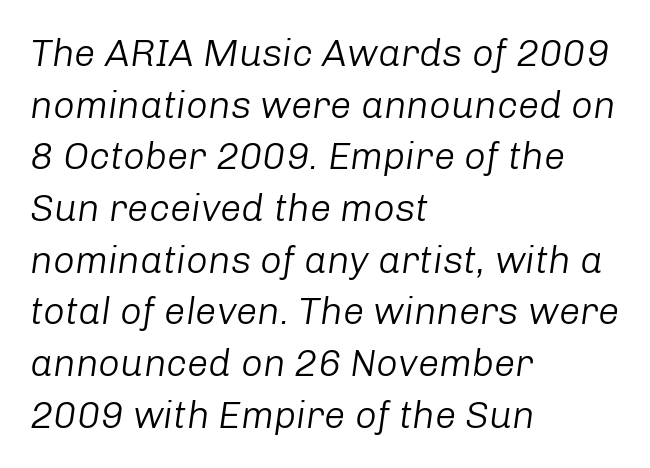
The image shows 38 px light type, italic (leaning right); set left-aligned, normal line spacing (1.36x), normal letter spacing, not underlined; low stroke contrast and a medium x-height.
